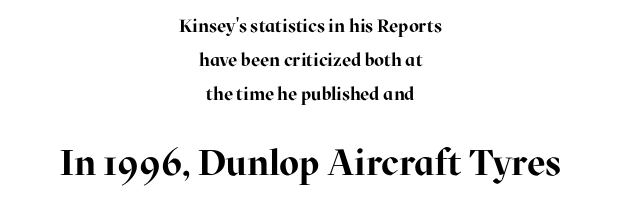
Every row of glyphs is offset so its center matches the block's center. The letters stand straight up with perfectly vertical stems. Look at the glyph heights: the lower group is clearly the bigger setting. This rendering leaves character spacing at its baseline value.
